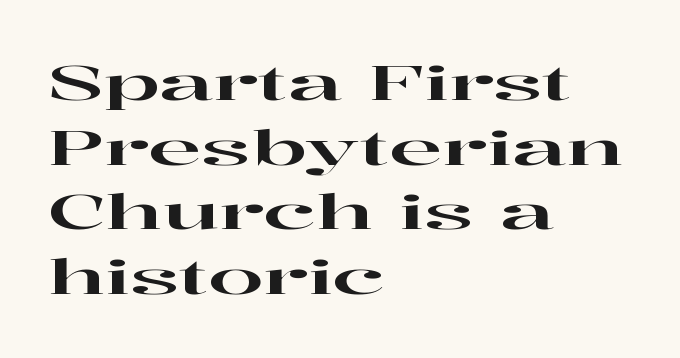
{"serif": "yes", "italic": "no", "width": "wide", "stroke_contrast": "high", "x_height": "medium", "monospaced": "no", "underline": "no", "align": "left", "line_spacing": "normal", "line_spacing_ratio": 1.32, "letter_spacing": "normal", "letter_spacing_em": 0.0, "glyph_px": 49}
